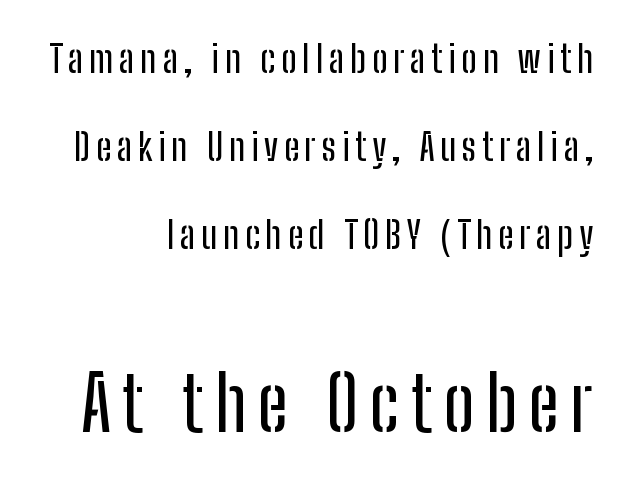
Here the designer chose a conventional face with non-uniform glyph widths. Leading is clearly above the norm, producing a sparse column. The passage shown is typeset with a sans-serif family. Honestly, there is no underline to notice here at all.
